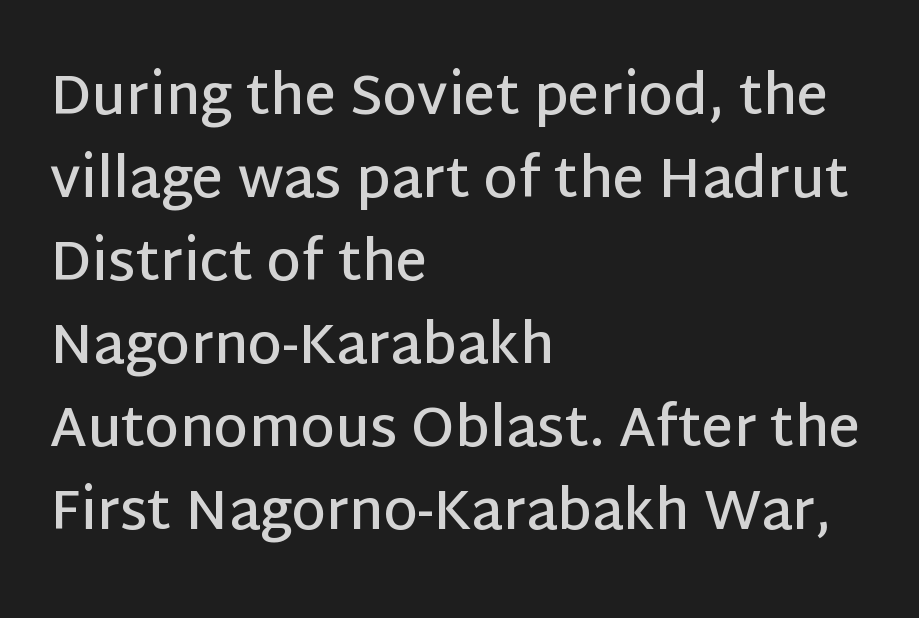
Caption: semibold face, moderately heavy strokes. Here the glyphs are tracked normally, forming tight word shapes. Varying glyph widths throughout — classic text-font behaviour. Honestly, the row spacing looks completely unremarkable. The area under the type is left untouched. Leftover space on each line is placed entirely after the last word.
